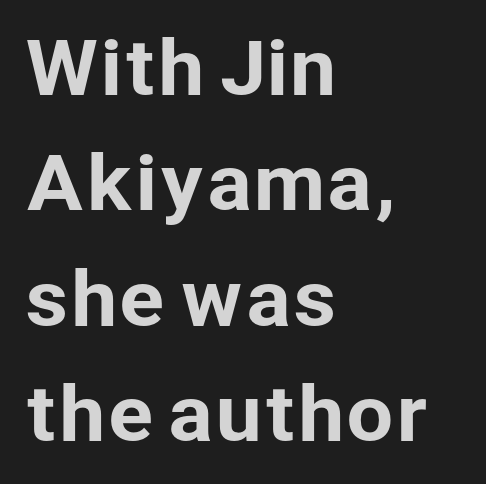
{"serif": "no", "italic": "no", "width": "normal", "stroke_contrast": "low", "x_height": "medium", "monospaced": "no", "underline": "no", "align": "left", "line_spacing": "normal", "line_spacing_ratio": 1.54, "letter_spacing": "normal", "letter_spacing_em": 0.0, "glyph_px": 75}
